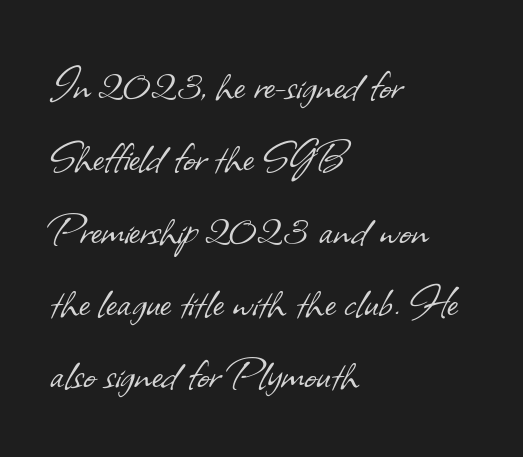
The image shows 52 px light sans-serif type; set left-aligned, normal line spacing (1.39x), normal letter spacing, not underlined; low stroke contrast and a small x-height.
